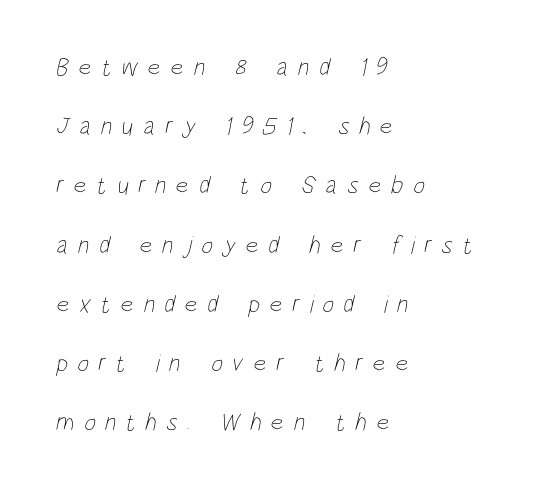
Q: Is the text bold? A: No.
Q: Is the text underlined? A: No.
Q: How is the paragraph aligned? A: Left-aligned.
Q: Is the spacing between letters normal or unusually wide? A: Unusually wide.
Q: Is the spacing between lines tight, normal or loose? A: Loose.
